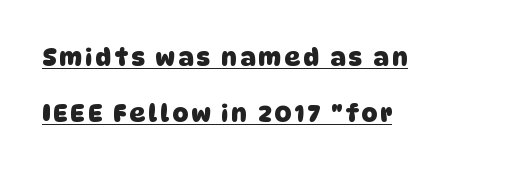
Q: Is the text bold? A: Yes.
Q: Is the text underlined? A: Yes.
Q: How is the paragraph aligned? A: Left-aligned.
Q: Is the spacing between lines tight, normal or loose? A: Loose.
